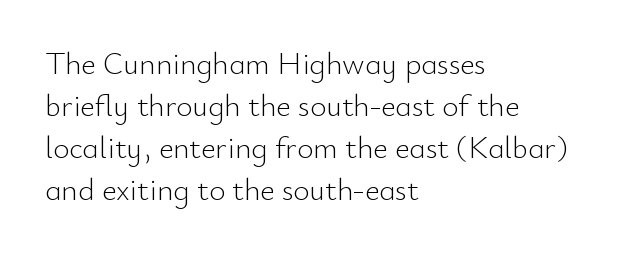
{"serif": "no", "italic": "no", "bold": "no", "weight": "light", "width": "normal", "stroke_contrast": "low", "x_height": "small", "monospaced": "no", "underline": "no", "align": "left", "line_spacing": "normal", "line_spacing_ratio": 1.35, "letter_spacing": "normal", "letter_spacing_em": 0.0, "glyph_px": 31}
